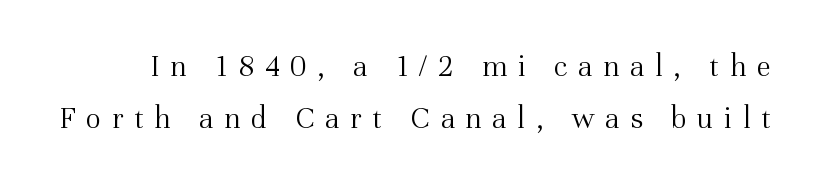
The face used here is rendered with a markedly widened letterfit. Spacing verdict: proportional, widths tailored to each character. Descender tails drop into unmarked territory. Unlike a clean sans, this face finishes its strokes with serifs.
